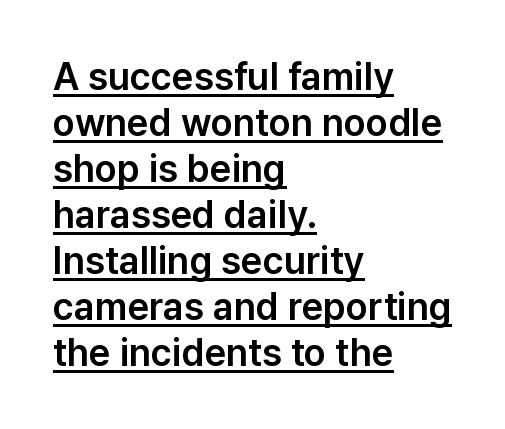
The image shows 38 px sans-serif type, upright; set left-aligned, line spacing 1.21x, normal letter spacing, underlined; low stroke contrast and a medium x-height.
